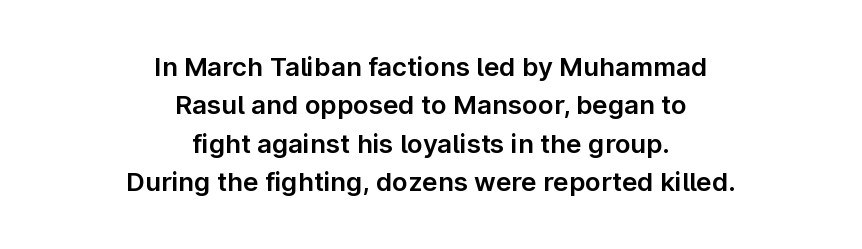
Q: Is the text italic (slanted)? A: No, it is upright.
Q: Is the text underlined? A: No.
Q: How is the paragraph aligned? A: Centered.
Q: Is the spacing between letters normal or unusually wide? A: Normal.
Q: Is the spacing between lines tight, normal or loose? A: Normal.
